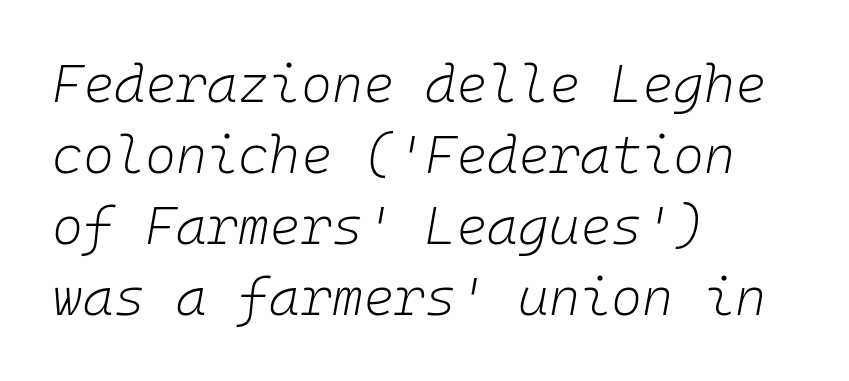
The image shows 53 px light type, italic (leaning right), monospaced; set left-aligned, normal line spacing (1.34x), normal letter spacing, not underlined; low stroke contrast and a medium x-height.
